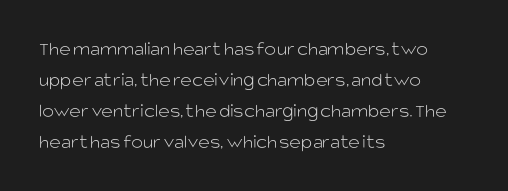
The image shows 20 px text type, upright; set left-aligned, normal line spacing (1.55x), normal letter spacing, not underlined.
